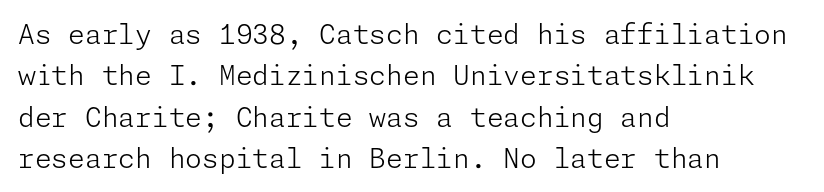
Q: Is the text bold? A: No.
Q: Is the text italic (slanted)? A: No, it is upright.
Q: Is the text underlined? A: No.
Q: How is the paragraph aligned? A: Left-aligned.
Q: Is the spacing between letters normal or unusually wide? A: Normal.
Q: Is the spacing between lines tight, normal or loose? A: Normal.
